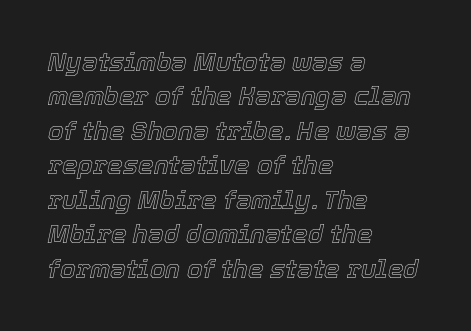
Q: Is the text italic (slanted)? A: Yes, it leans right by about 12 degrees.
Q: Is the text underlined? A: No.
Q: How is the paragraph aligned? A: Left-aligned.
Q: Is the spacing between letters normal or unusually wide? A: Normal.
Q: Is the spacing between lines tight, normal or loose? A: Normal.
